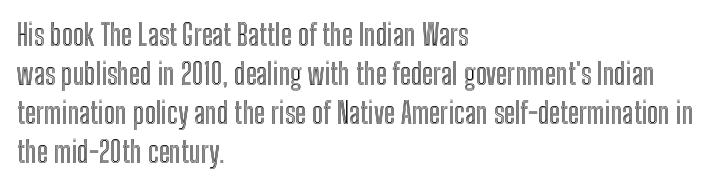
{"italic": "no", "width": "condensed", "x_height": "medium", "monospaced": "no", "underline": "no", "align": "left", "line_spacing": "normal", "line_spacing_ratio": 1.35, "letter_spacing": "normal", "letter_spacing_em": 0.0, "glyph_px": 29}
